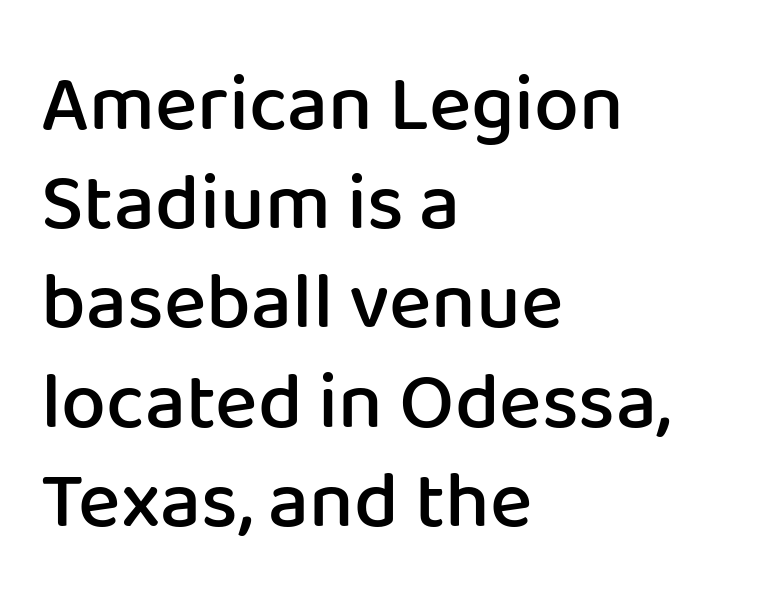
Q: Is the text bold? A: Semi-bold.
Q: Is the text italic (slanted)? A: No, it is upright.
Q: Is the typeface a serif or a sans-serif typeface? A: Sans-serif.
Q: Is the text underlined? A: No.
Q: How is the paragraph aligned? A: Left-aligned.
Q: Is the spacing between letters normal or unusually wide? A: Normal.
Q: Width (condensed, normal, or wide)? A: Normal.
Q: Stroke contrast? A: Low.
Q: x-height? A: Medium.
Q: Monospaced? A: No.
